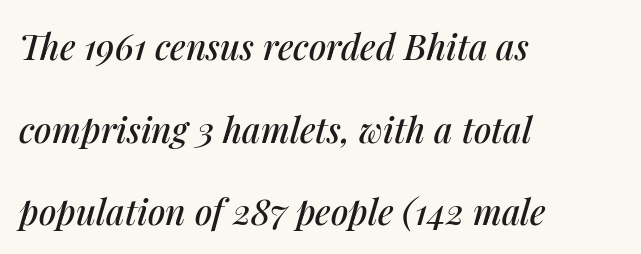
{"italic": "yes", "lean": "right", "slant_degrees": 14, "width": "normal", "stroke_contrast": "medium", "x_height": "medium", "monospaced": "no", "underline": "no", "align": "left", "line_spacing": "loose", "line_spacing_ratio": 2.36, "letter_spacing": "normal", "letter_spacing_em": 0.0, "glyph_px": 35}
